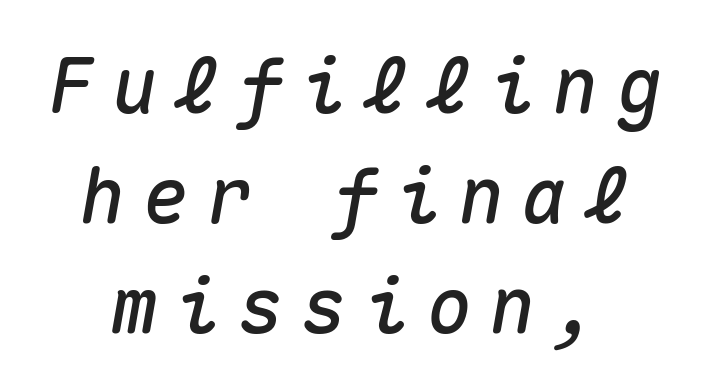
{"italic": "yes", "lean": "right", "slant_degrees": 10, "width": "normal", "stroke_contrast": "medium", "x_height": "medium", "monospaced": "yes", "underline": "no", "line_spacing": "normal", "line_spacing_ratio": 1.45, "letter_spacing": "wide", "letter_spacing_em": 0.23, "glyph_px": 76}
